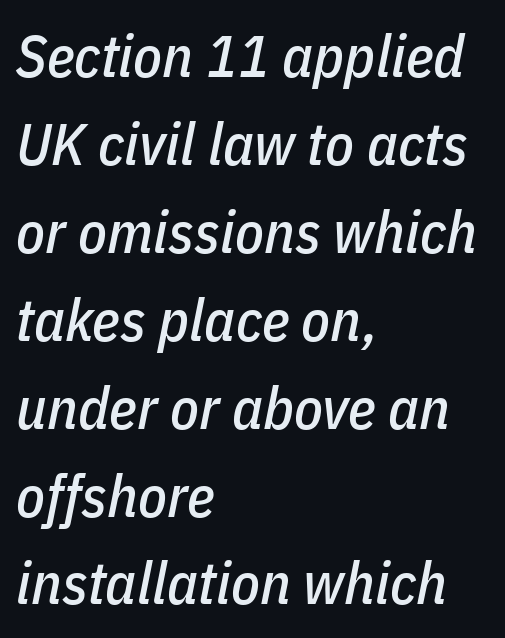
The glyphs look as if they've been sheared to an angle. Glance below the letters and you will spot only blank space. Tracking value appears to be zero — textbook default spacing. Caption: multi-line text, flush left, ragged right. Rows of type keep a routine distance in the vertical direction.
